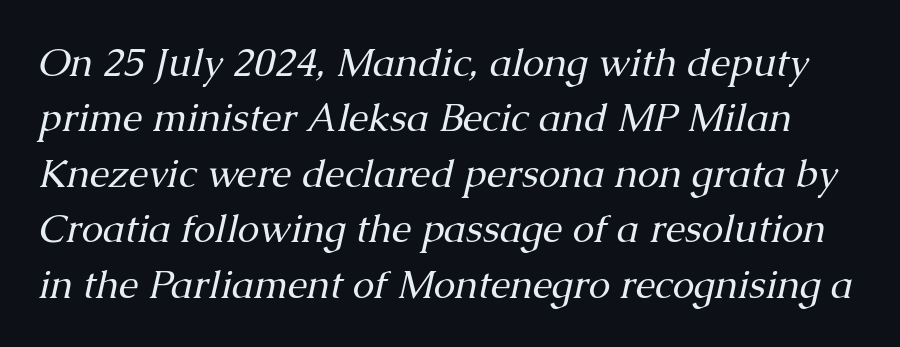
{"serif": "yes", "italic": "yes", "lean": "right", "slant_degrees": 13, "bold": "no", "weight": "regular", "width": "normal", "stroke_contrast": "medium", "x_height": "medium", "monospaced": "no", "underline": "no", "line_spacing": "normal", "line_spacing_ratio": 1.42, "letter_spacing": "normal", "letter_spacing_em": 0.0, "glyph_px": 39}
